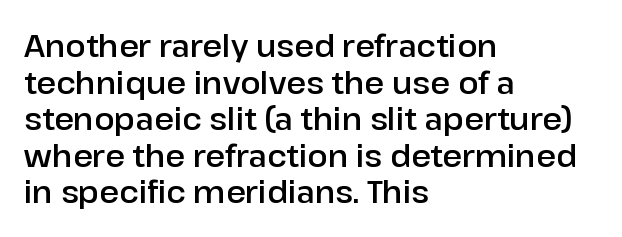
{"serif": "no", "italic": "no", "width": "normal", "stroke_contrast": "low", "x_height": "medium", "monospaced": "no", "underline": "no", "align": "left", "line_spacing_ratio": 1.22, "letter_spacing": "normal", "letter_spacing_em": 0.0, "glyph_px": 30}
